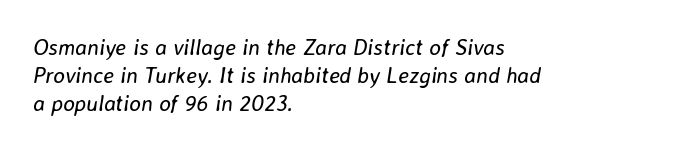
{"italic": "yes", "lean": "right", "slant_degrees": 8, "bold": "no", "underline": "no", "align": "left", "line_spacing": "normal", "line_spacing_ratio": 1.28, "letter_spacing": "normal", "letter_spacing_em": 0.0, "glyph_px": 22}
